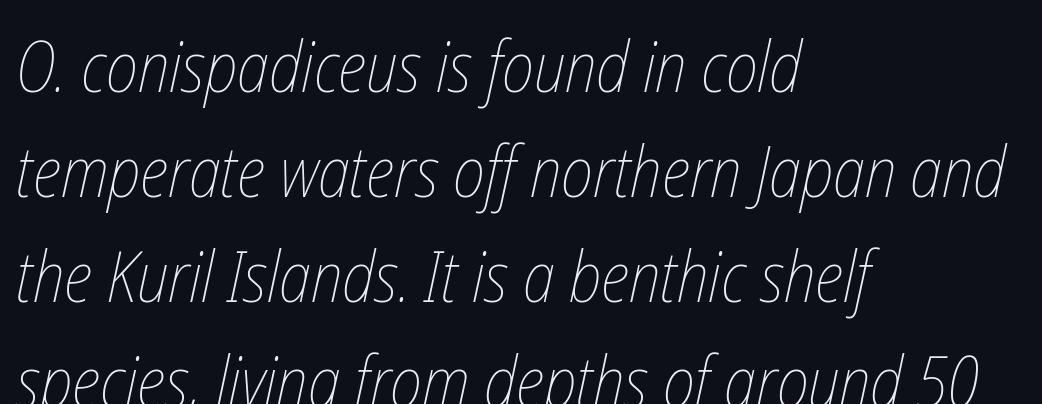
The space directly below the letters is spotless. A typesetter would call this zero additional tracking. Leading matches the norm, producing a regular column. The ragged edge is on the right, which tells us the setting is flush left. The font sits on the lighter half of the weight spectrum, regular included.
